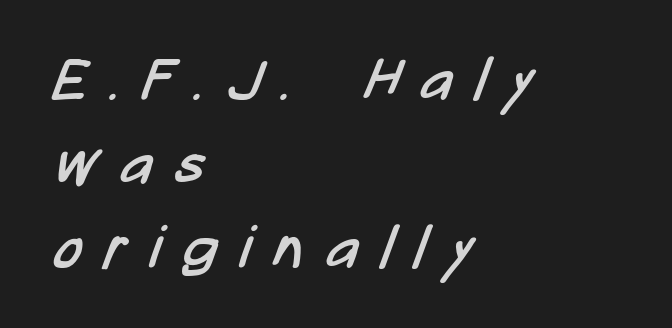
Q: Is the text bold? A: No.
Q: Is the typeface a serif or a sans-serif typeface? A: Sans-serif.
Q: Is the text underlined? A: No.
Q: How is the paragraph aligned? A: Left-aligned.
Q: Is the spacing between letters normal or unusually wide? A: Unusually wide.
Q: Is the spacing between lines tight, normal or loose? A: Normal.
Q: Width (condensed, normal, or wide)? A: Condensed.
Q: Stroke contrast? A: Low.
Q: x-height? A: Medium.
Q: Monospaced? A: No.
